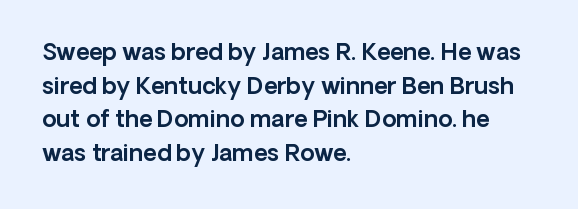
{"italic": "no", "underline": "no", "align": "left", "line_spacing": "normal", "line_spacing_ratio": 1.46, "letter_spacing": "normal", "letter_spacing_em": 0.0, "glyph_px": 23}
